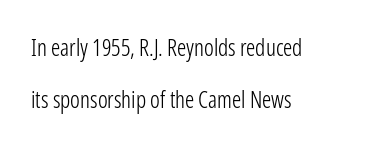
Q: Is the text bold? A: No.
Q: Is the text italic (slanted)? A: No, it is upright.
Q: Is the text underlined? A: No.
Q: How is the paragraph aligned? A: Left-aligned.
Q: Is the spacing between letters normal or unusually wide? A: Normal.
Q: Is the spacing between lines tight, normal or loose? A: Loose.
